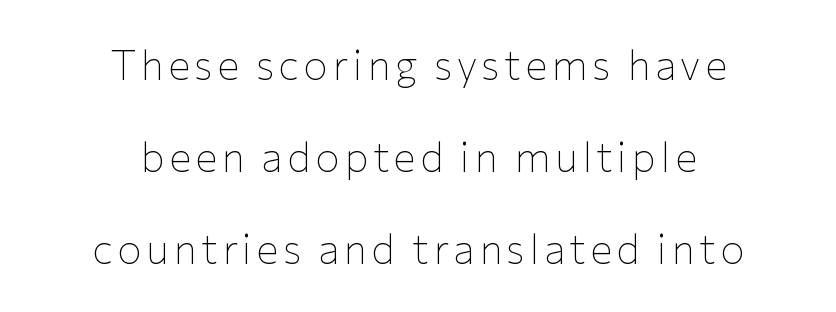
{"serif": "no", "italic": "no", "bold": "no", "weight": "thin", "width": "normal", "stroke_contrast": "low", "x_height": "medium", "monospaced": "no", "underline": "no", "align": "center", "line_spacing": "loose", "line_spacing_ratio": 2.25, "glyph_px": 41}
